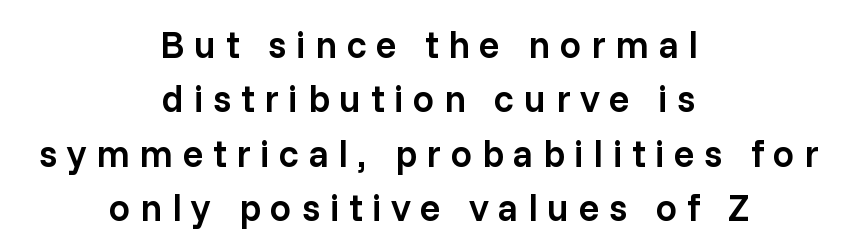
{"serif": "no", "italic": "no", "bold": "semi", "weight": "semibold", "width": "normal", "stroke_contrast": "low", "x_height": "medium", "monospaced": "no", "underline": "no", "align": "center", "line_spacing": "normal", "line_spacing_ratio": 1.43, "letter_spacing": "wide", "letter_spacing_em": 0.25, "glyph_px": 38}
